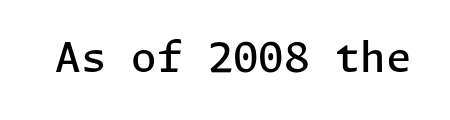
Q: Is the text bold? A: Semi-bold.
Q: Is the text italic (slanted)? A: No, it is upright.
Q: Is the typeface a serif or a sans-serif typeface? A: Sans-serif.
Q: Is the text underlined? A: No.
Q: Is the spacing between letters normal or unusually wide? A: Normal.
Q: Width (condensed, normal, or wide)? A: Normal.
Q: Stroke contrast? A: Low.
Q: x-height? A: Medium.
